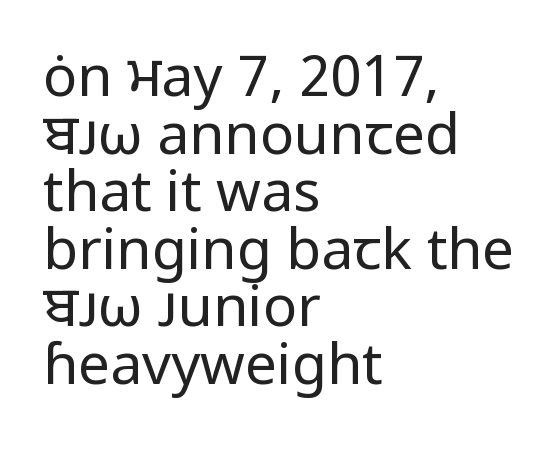
{"serif": "no", "italic": "no", "bold": "no", "weight": "regular", "width": "normal", "stroke_contrast": "low", "x_height": "medium", "monospaced": "no", "underline": "no", "align": "left", "line_spacing": "tight", "line_spacing_ratio": 1.01, "letter_spacing": "normal", "letter_spacing_em": 0.0, "glyph_px": 57}
